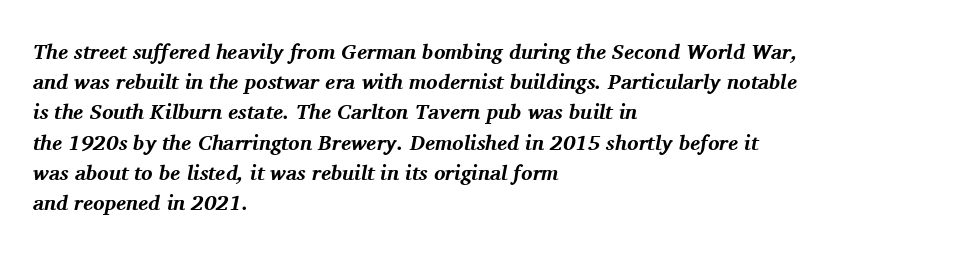
Q: Is the text bold? A: Yes.
Q: Is the text italic (slanted)? A: Yes, it leans right by about 11 degrees.
Q: Is the text underlined? A: No.
Q: How is the paragraph aligned? A: Left-aligned.
Q: Is the spacing between letters normal or unusually wide? A: Normal.
Q: Is the spacing between lines tight, normal or loose? A: Normal.
